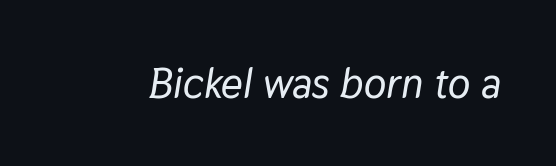
Nothing unusual about the tracking: characters are spaced as the font intends. Italic: yes, the glyphs are oblique. Each row of text sits above clean, open space. Each letter keeps its own natural width here, so spacing adapts to shape.
